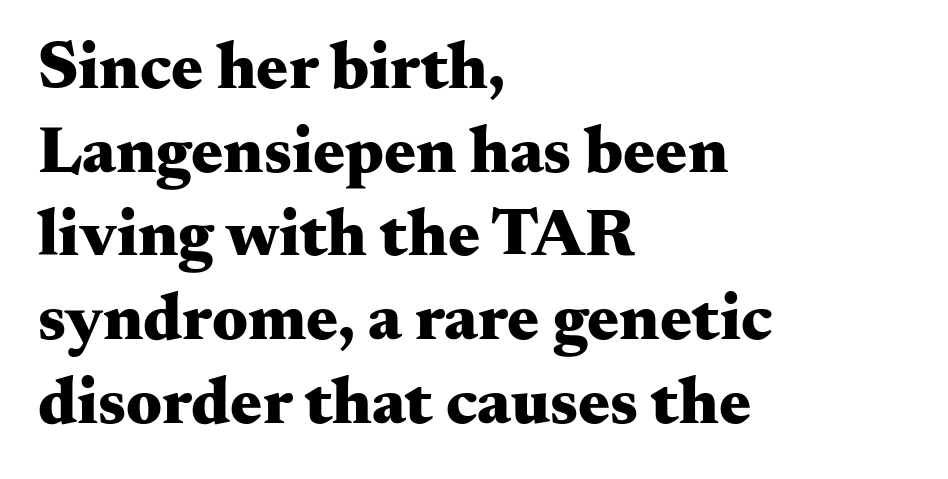
The gaps between neighbouring characters are ordinary and unremarkable. Varying glyph widths throughout — classic text-font behaviour. The rendering uses a moderate line-height, typical for paragraphs. Quick note: not italic, upright. Stroke terminals: seriffed.
